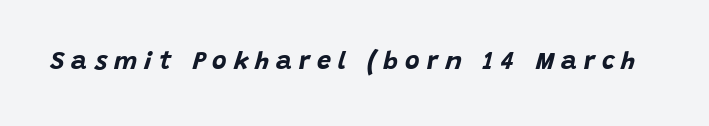
Q: Is the text bold? A: Yes.
Q: Is the text italic (slanted)? A: Yes, it leans right by about 15 degrees.
Q: Is the text underlined? A: No.
Q: Is the spacing between letters normal or unusually wide? A: Unusually wide.
